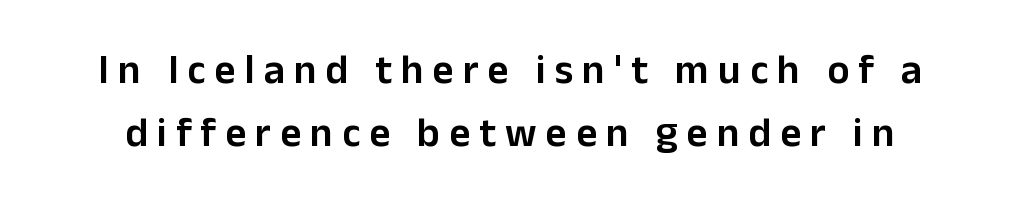
{"serif": "no", "italic": "no", "bold": "semi", "weight": "semibold", "width": "normal", "stroke_contrast": "low", "x_height": "medium", "monospaced": "no", "underline": "no", "line_spacing": "normal", "line_spacing_ratio": 1.54, "letter_spacing": "wide", "letter_spacing_em": 0.22, "glyph_px": 41}
